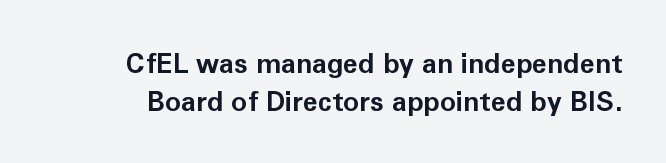
The image shows 27 px bold type, upright; set normal line spacing (1.42x), normal letter spacing, not underlined.
